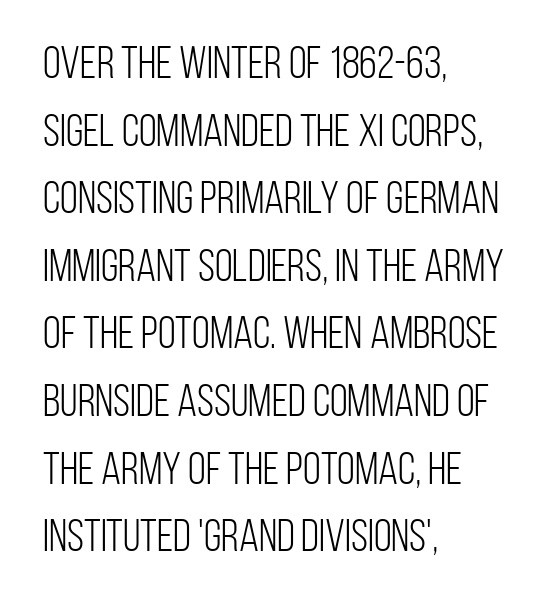
The image shows 46 px light, condensed sans-serif type, upright; set left-aligned, normal line spacing (1.47x), normal letter spacing, not underlined; low stroke contrast and a large x-height.
